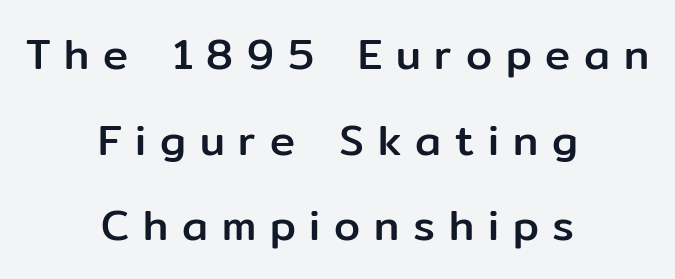
{"serif": "no", "italic": "no", "width": "normal", "stroke_contrast": "low", "x_height": "medium", "monospaced": "no", "underline": "no", "align": "center", "line_spacing": "loose", "line_spacing_ratio": 2.04, "letter_spacing": "wide", "letter_spacing_em": 0.33, "glyph_px": 42}
